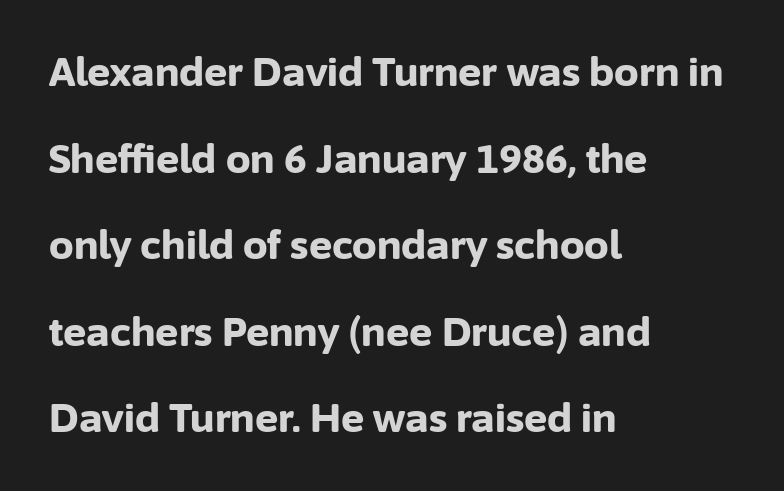
{"serif": "no", "italic": "no", "bold": "yes", "weight": "bold", "width": "normal", "stroke_contrast": "low", "x_height": "medium", "monospaced": "no", "underline": "no", "align": "left", "line_spacing": "loose", "line_spacing_ratio": 2.22, "letter_spacing": "normal", "letter_spacing_em": 0.0, "glyph_px": 39}
